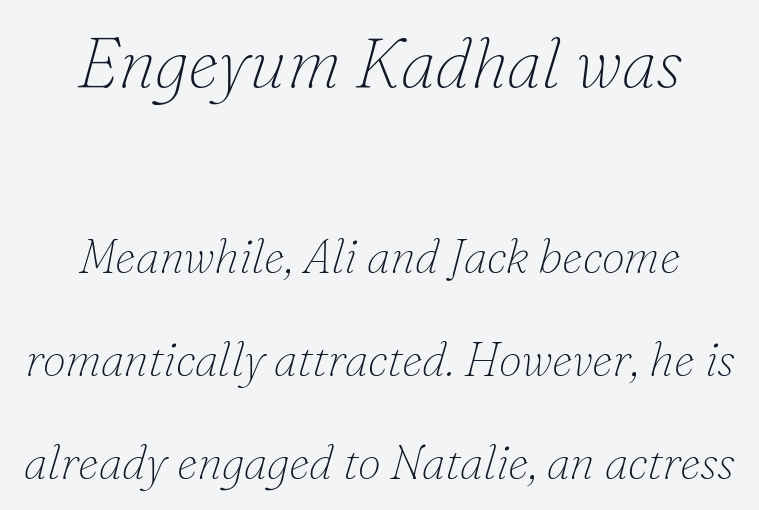
The lines are quadded center. The axis of the letterforms is tilted away from vertical. Compared with typical paragraphs, the rows here are farther apart. Stems here are at most as thick as an everyday book face. Clear beneath every line of the passage.
